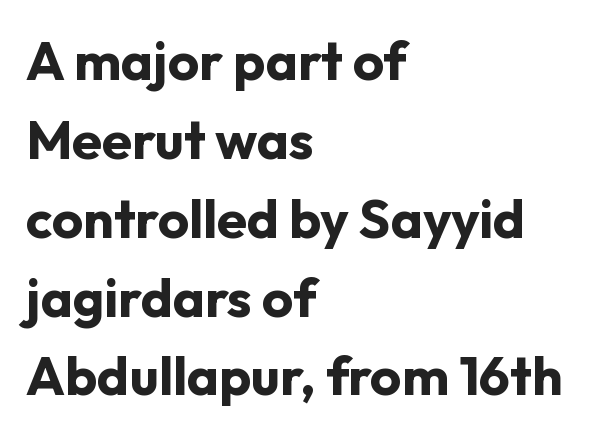
{"serif": "no", "italic": "no", "bold": "yes", "weight": "bold", "width": "normal", "stroke_contrast": "low", "x_height": "medium", "monospaced": "no", "underline": "no", "align": "left", "line_spacing": "normal", "line_spacing_ratio": 1.46, "letter_spacing": "normal", "letter_spacing_em": 0.0, "glyph_px": 54}
